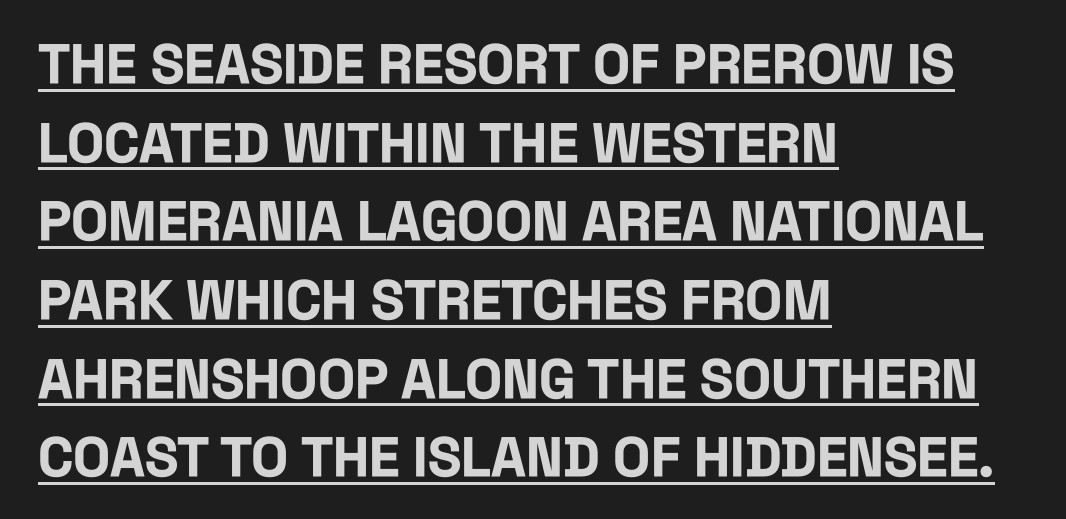
The image shows 55 px bold, condensed sans-serif type, upright; set left-aligned, normal line spacing (1.43x), normal letter spacing, underlined; low stroke contrast and a large x-height.
